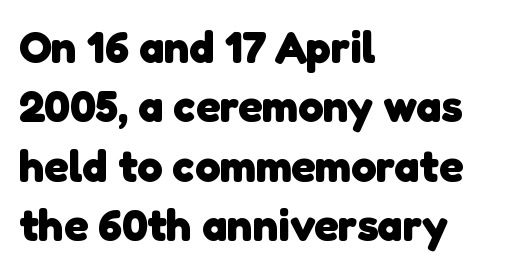
A classic flush-left, rag-right setting is used for this passage. Do the characters align in a grid? No, the font is proportional. Glyph-to-glyph distance matches everyday printed text. Are there feet on the stems? There aren't — it's a sans. I'd describe the lettering as bold — thick and assertive. The space between consecutive lines is moderate.
